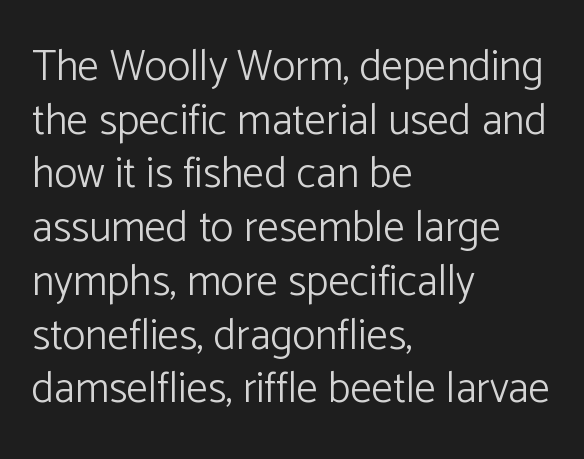
A clean baseline with only descenders dipping below it. The face looks like a standard text weight, possibly lighter. One glance says typical: line gaps are just what's usual. Note the varied advance widths — an 'i' is clearly narrower than an 'm'.
